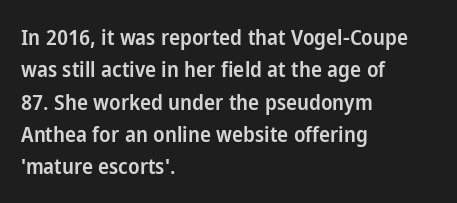
The image shows 22 px text type, upright; set left-aligned, normal line spacing (1.47x), normal letter spacing, not underlined.
